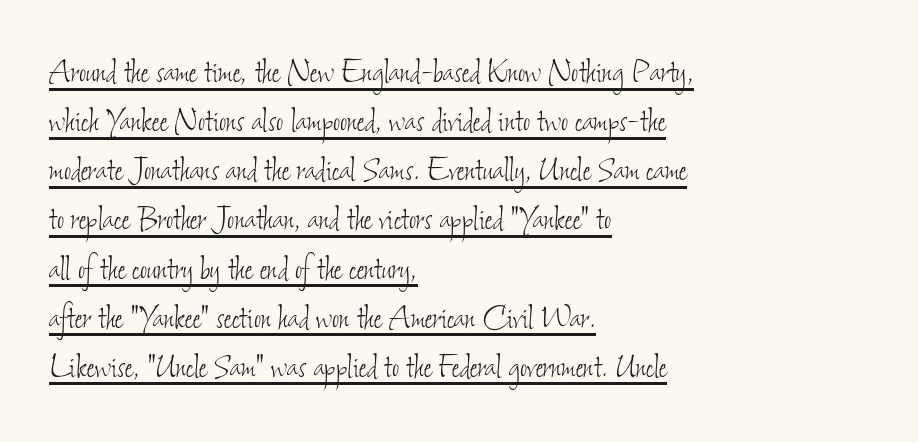
{"bold": "no", "weight": "thin", "width": "condensed", "stroke_contrast": "low", "x_height": "small", "monospaced": "no", "underline": "yes", "align": "left", "line_spacing": "normal", "line_spacing_ratio": 1.26, "letter_spacing": "normal", "letter_spacing_em": 0.0, "glyph_px": 39}
